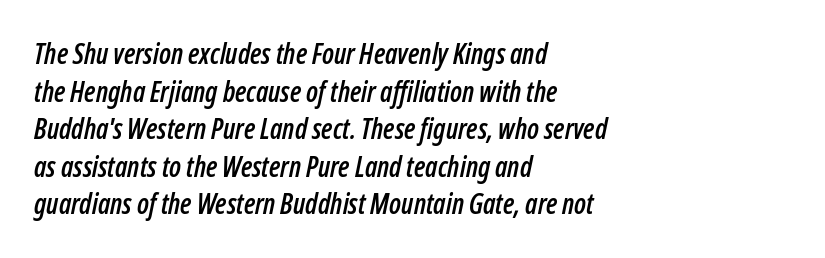
Short and long lines alike share a common starting point at left. Here the glyphs are tracked normally, forming tight word shapes. The baseline area is clear. Quick note: interline space is typical. This sample uses an oblique cut, with every glyph tilted off the vertical.
